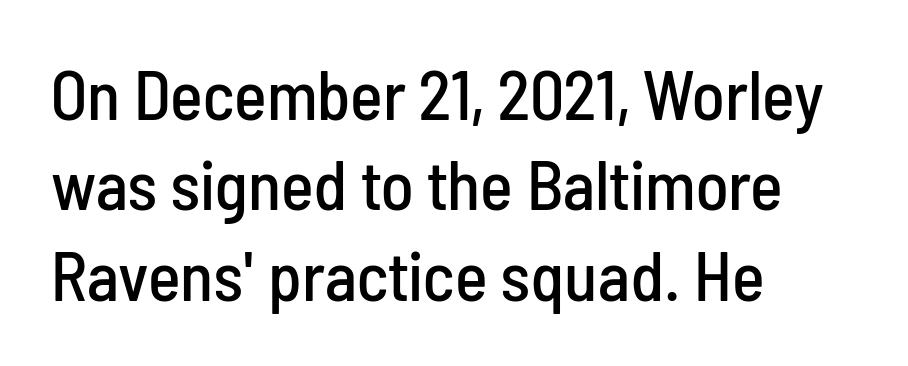
Q: Is the text italic (slanted)? A: No, it is upright.
Q: Is the typeface a serif or a sans-serif typeface? A: Sans-serif.
Q: Is the text underlined? A: No.
Q: How is the paragraph aligned? A: Left-aligned.
Q: Is the spacing between letters normal or unusually wide? A: Normal.
Q: Is the spacing between lines tight, normal or loose? A: Normal.
Q: Width (condensed, normal, or wide)? A: Condensed.
Q: Stroke contrast? A: Low.
Q: x-height? A: Medium.
Q: Monospaced? A: No.
